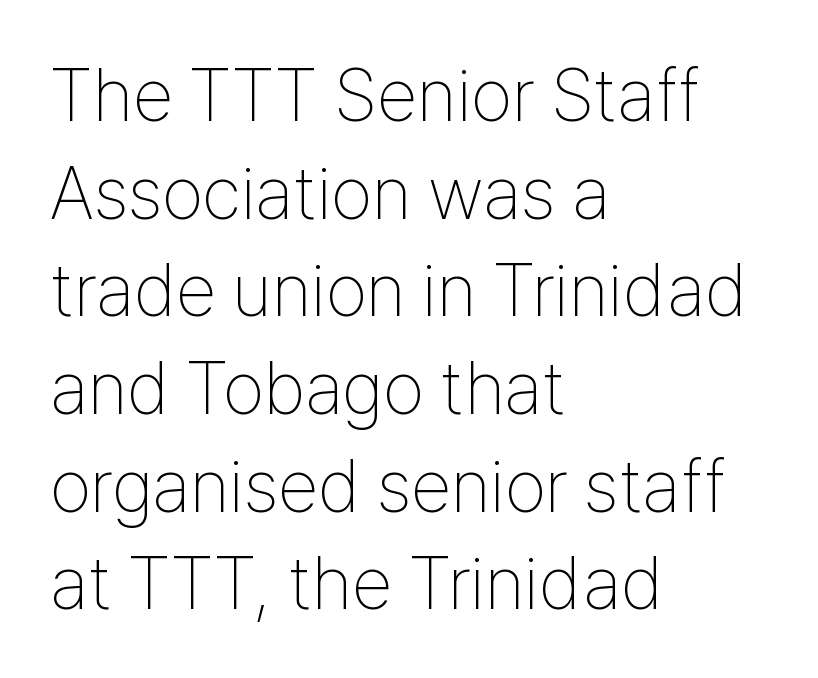
The compositor pushed each line to the left boundary. Look at the bottom of the vertical strokes: they stop flat, with no serifs. The weight tops out at a normal text grade. Vertical spacing — default. No extra tracking has been applied to these lines. Beneath every word, the page is bare.
